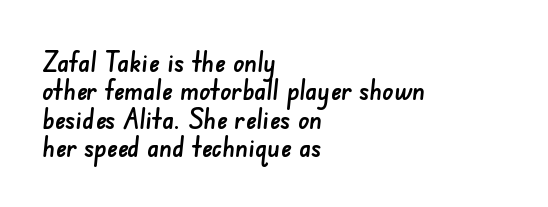
The image shows 28 px sans-serif type; set left-aligned, tight line spacing (1.01x), normal letter spacing, not underlined; low stroke contrast and a small x-height.
